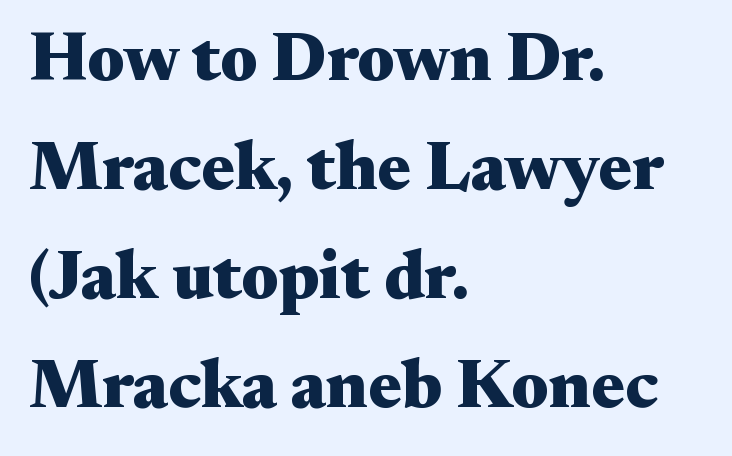
Q: Is the text bold? A: Yes.
Q: Is the text italic (slanted)? A: No, it is upright.
Q: Is the typeface a serif or a sans-serif typeface? A: Serif.
Q: Is the text underlined? A: No.
Q: How is the paragraph aligned? A: Left-aligned.
Q: Is the spacing between letters normal or unusually wide? A: Normal.
Q: Is the spacing between lines tight, normal or loose? A: Normal.
Q: Width (condensed, normal, or wide)? A: Wide.
Q: Stroke contrast? A: Medium.
Q: x-height? A: Small.
Q: Monospaced? A: No.
